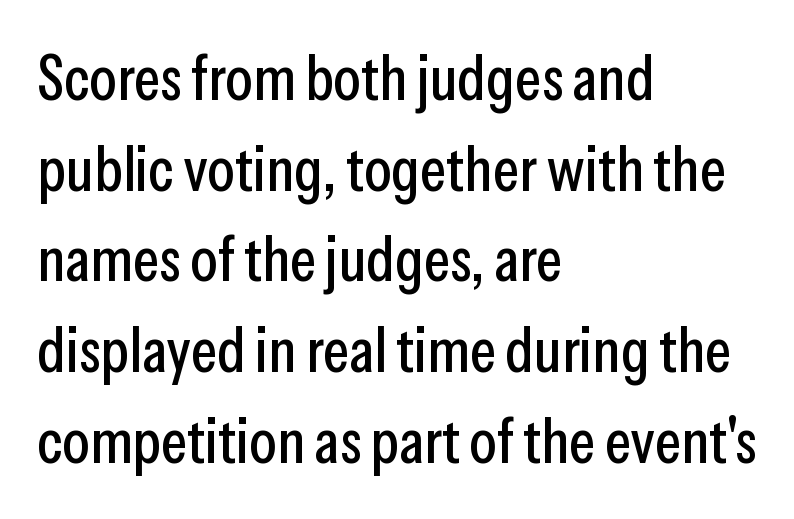
This sample uses plain, unmodified letter spacing. Character widths vary here, with narrow letters taking less room than wide ones. Reading down the block, your eye returns to a fixed left position each line. Honestly, the row spacing looks completely unremarkable. Each letter's strokes conclude bluntly, with no projecting serifs. The gap between lines stays unmarked.
